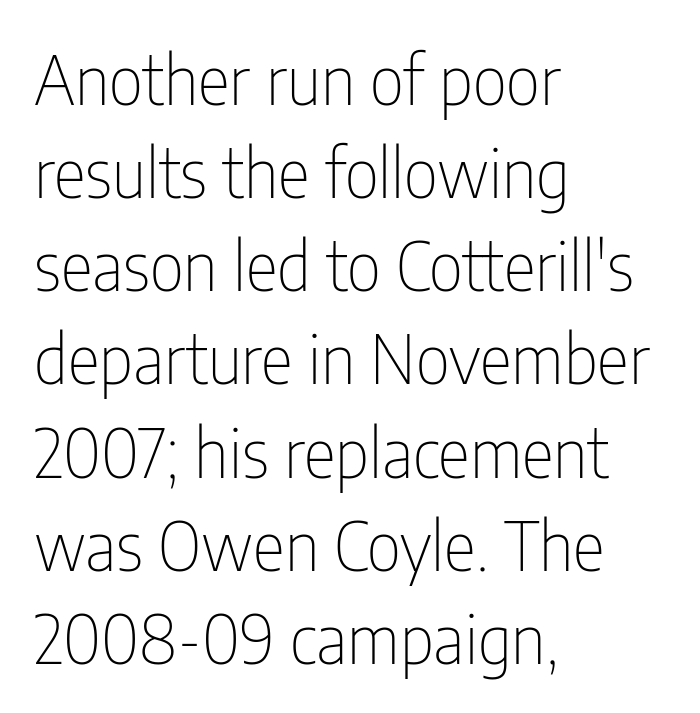
The image shows 68 px thin, condensed sans-serif type, upright; set left-aligned, normal line spacing (1.37x), normal letter spacing, not underlined; low stroke contrast and a medium x-height.
